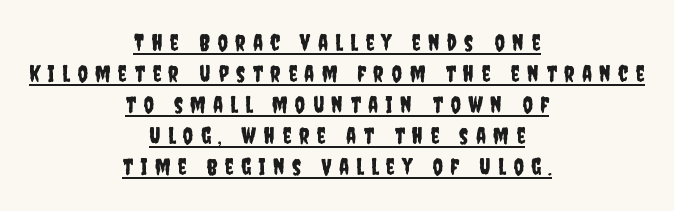
{"italic": "no", "underline": "yes", "align": "center", "line_spacing": "normal", "line_spacing_ratio": 1.35, "letter_spacing": "wide", "letter_spacing_em": 0.32, "glyph_px": 23}
